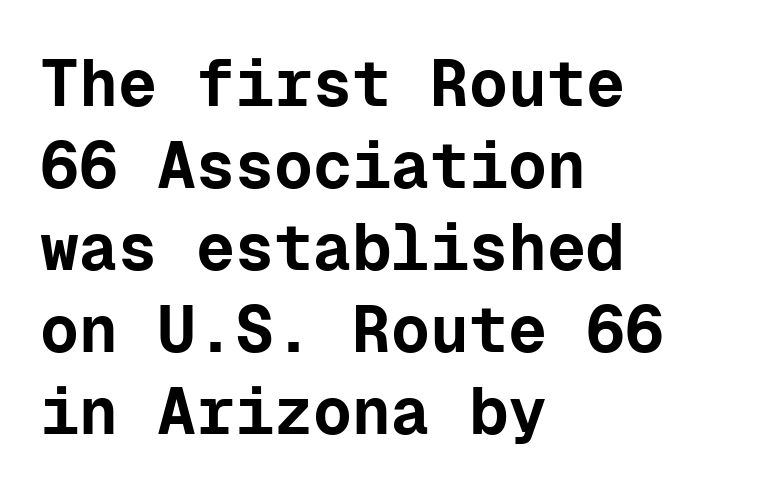
Q: Is the text bold? A: Yes.
Q: Is the text italic (slanted)? A: No, it is upright.
Q: Is the typeface a serif or a sans-serif typeface? A: Sans-serif.
Q: Is the text underlined? A: No.
Q: How is the paragraph aligned? A: Left-aligned.
Q: Is the spacing between letters normal or unusually wide? A: Normal.
Q: Is the spacing between lines tight, normal or loose? A: Normal.
Q: Width (condensed, normal, or wide)? A: Normal.
Q: Stroke contrast? A: Low.
Q: x-height? A: Medium.
Q: Monospaced? A: Yes.
